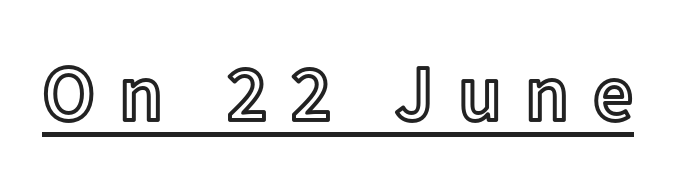
Vertical strokes here are truly vertical. Varying glyph widths throughout — classic text-font behaviour. Display-style spreading of the glyphs; the letterfit is very open. A continuous stroke trails under the words, as in a hyperlink.
